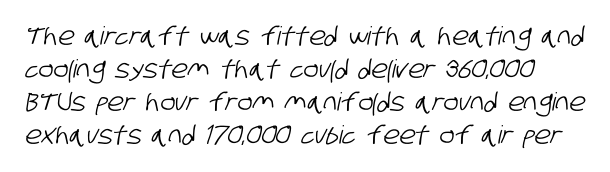
{"underline": "no", "line_spacing": "normal", "line_spacing_ratio": 1.32, "letter_spacing": "normal", "letter_spacing_em": 0.0, "glyph_px": 25}
